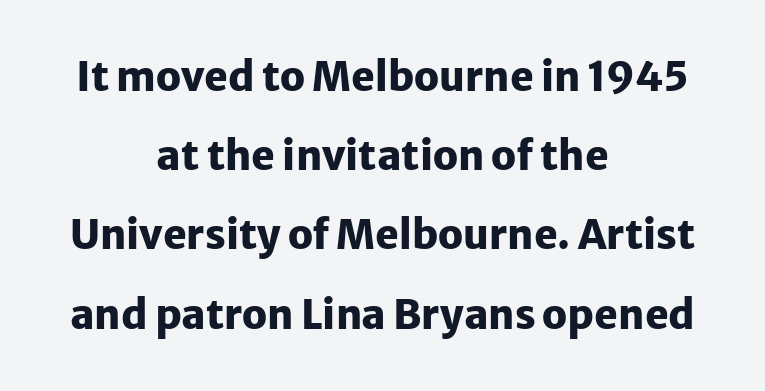
The image shows 40 px heavy sans-serif type, upright; set centered, loose line spacing (1.98x), normal letter spacing, not underlined; low stroke contrast and a medium x-height.
